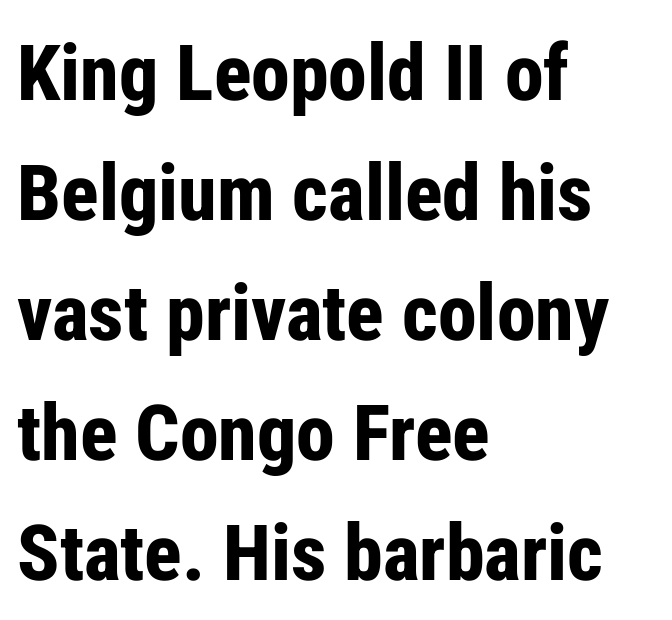
The image shows 78 px bold, condensed sans-serif type, upright; set left-aligned, normal line spacing (1.54x), normal letter spacing, not underlined; low stroke contrast and a medium x-height.
